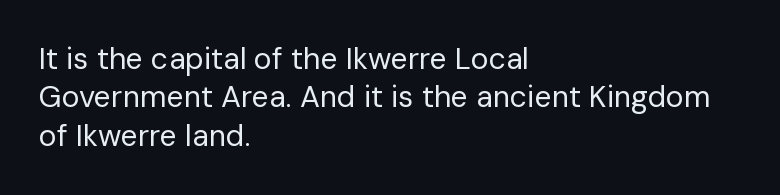
Q: Is the text bold? A: No.
Q: Is the text italic (slanted)? A: No, it is upright.
Q: Is the typeface a serif or a sans-serif typeface? A: Sans-serif.
Q: Is the text underlined? A: No.
Q: How is the paragraph aligned? A: Left-aligned.
Q: Is the spacing between letters normal or unusually wide? A: Normal.
Q: Is the spacing between lines tight, normal or loose? A: Normal.
Q: Width (condensed, normal, or wide)? A: Normal.
Q: Stroke contrast? A: Low.
Q: x-height? A: Medium.
Q: Monospaced? A: No.
